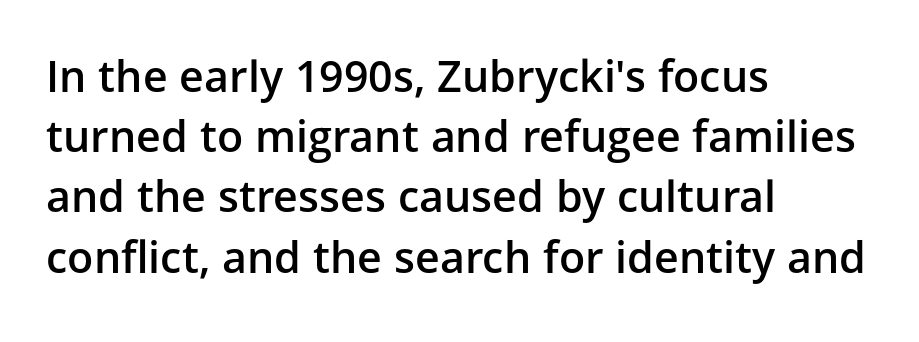
The image shows 43 px semibold sans-serif type, upright; set left-aligned, normal line spacing (1.4x), normal letter spacing, not underlined; low stroke contrast and a medium x-height.
